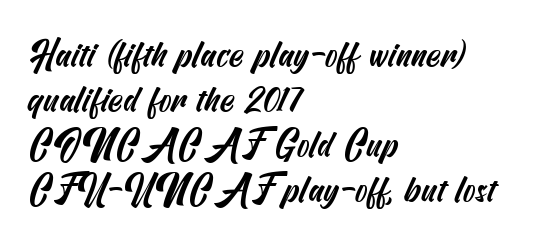
{"serif": "no", "width": "condensed", "stroke_contrast": "medium", "x_height": "small", "underline": "no", "align": "left", "line_spacing_ratio": 1.22, "letter_spacing": "normal", "letter_spacing_em": 0.0, "glyph_px": 37}
